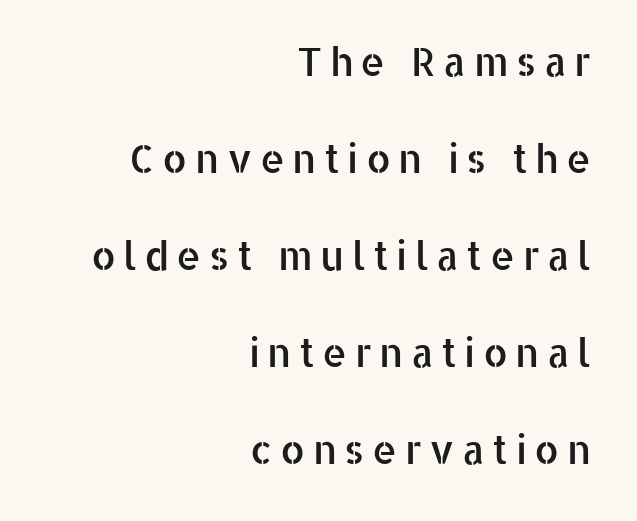
{"serif": "no", "italic": "no", "width": "normal", "stroke_contrast": "low", "x_height": "medium", "monospaced": "no", "underline": "no", "align": "right", "line_spacing": "loose", "line_spacing_ratio": 2.49, "glyph_px": 39}
